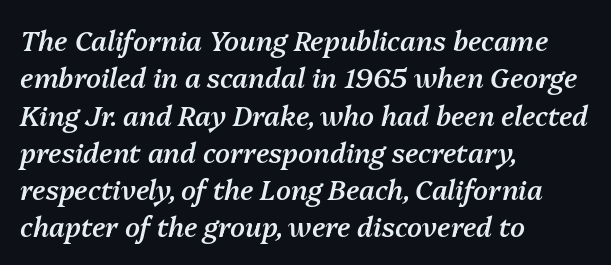
{"italic": "yes", "lean": "right", "slant_degrees": 13, "bold": "semi", "underline": "no", "align": "left", "line_spacing": "normal", "line_spacing_ratio": 1.38, "letter_spacing": "normal", "letter_spacing_em": 0.0, "glyph_px": 27}
